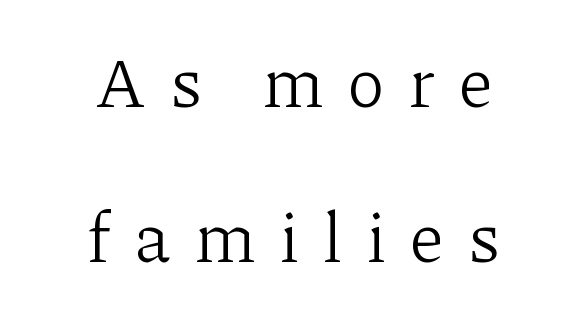
The image shows 70 px light serif type, upright; set centered, loose line spacing (2.22x), unusually wide letter spacing (+0.35 em), not underlined; low stroke contrast and a medium x-height.
